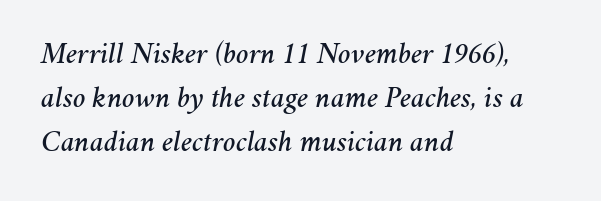
Q: Is the text italic (slanted)? A: Yes, it leans right by about 11 degrees.
Q: Is the text underlined? A: No.
Q: How is the paragraph aligned? A: Left-aligned.
Q: Is the spacing between letters normal or unusually wide? A: Normal.
Q: Is the spacing between lines tight, normal or loose? A: Normal.
Q: Width (condensed, normal, or wide)? A: Normal.
Q: Stroke contrast? A: Medium.
Q: x-height? A: Medium.
Q: Monospaced? A: No.
